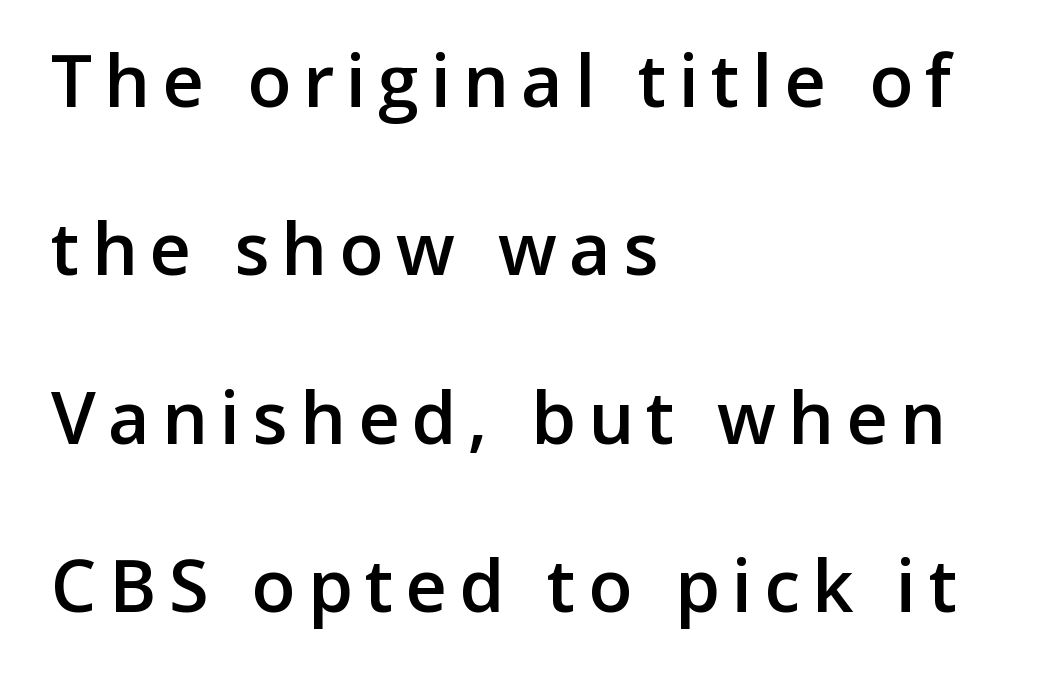
Q: Is the text bold? A: Semi-bold.
Q: Is the text italic (slanted)? A: No, it is upright.
Q: Is the typeface a serif or a sans-serif typeface? A: Sans-serif.
Q: Is the text underlined? A: No.
Q: How is the paragraph aligned? A: Left-aligned.
Q: Is the spacing between lines tight, normal or loose? A: Loose.
Q: Width (condensed, normal, or wide)? A: Normal.
Q: Stroke contrast? A: Low.
Q: x-height? A: Medium.
Q: Monospaced? A: No.
